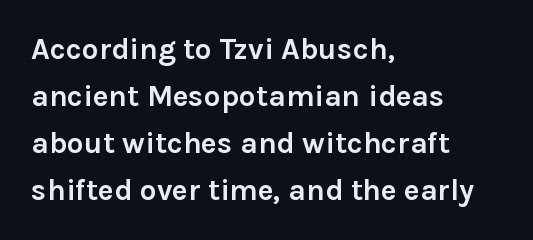
The image shows 30 px semibold sans-serif type, upright; set left-aligned, normal line spacing (1.57x), normal letter spacing, not underlined; a medium x-height.
